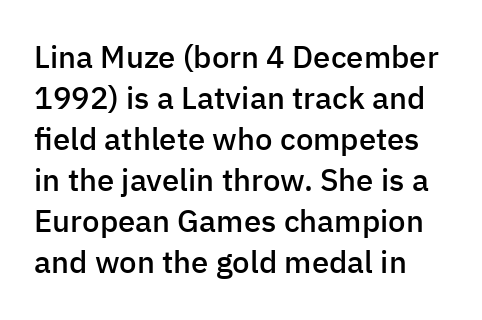
These lines are composed in type without serifs. Character widths vary here, with narrow letters taking less room than wide ones. It's the straight-up-and-down kind of type. Tracking here is standard; glyphs follow each other at the usual distance. The zone under the glyphs is completely vacant.
